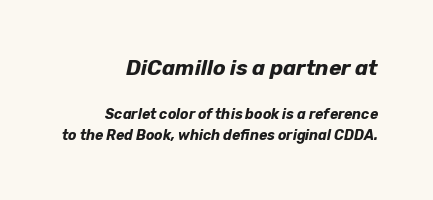
The lines are quadded right. Notice how the stems are inclined rather than vertical — that's the hallmark of italics. The gap between lines stays unmarked. What's the leading like? Ordinary, nothing unusual. Words appear dense and cohesive because spacing is normal. The face used here appears at its bigger size in the upper chunk.
